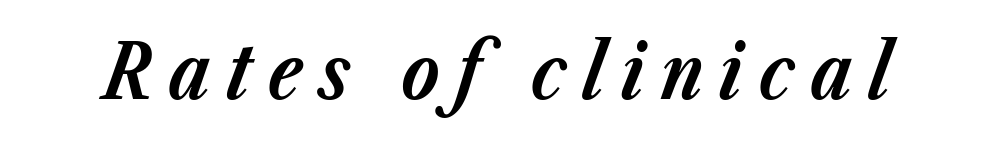
The image shows 77 px bold type, italic (leaning right); set unusually wide letter spacing (+0.21 em), not underlined; low stroke contrast and a medium x-height.
